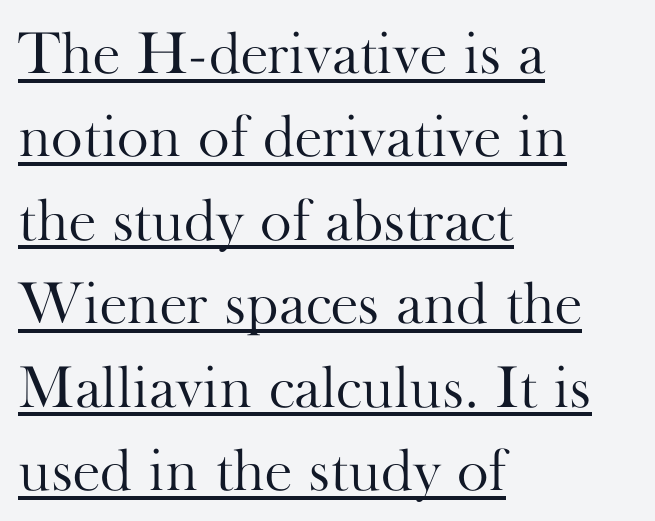
Bold? No — there's no thickening of the strokes. The leading is moderate, giving the passage an even texture. The typesetter chose a ragged-right arrangement here. What kind of face is this? One with serifs. Looks like regular typesetting: each glyph gets only the width it needs. The passage shown is underscored from start to finish.
